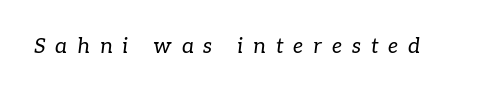
{"italic": "yes", "lean": "right", "slant_degrees": 7, "bold": "no", "underline": "no", "letter_spacing": "wide", "letter_spacing_em": 0.47, "glyph_px": 21}
